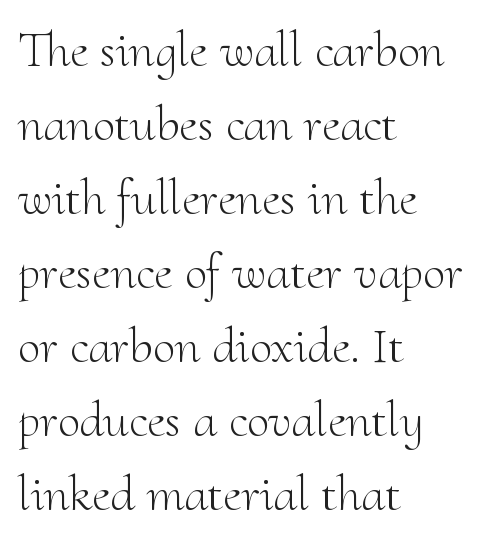
Q: Is the text bold? A: No.
Q: Is the text italic (slanted)? A: No, it is upright.
Q: Is the typeface a serif or a sans-serif typeface? A: Serif.
Q: Is the text underlined? A: No.
Q: How is the paragraph aligned? A: Left-aligned.
Q: Is the spacing between letters normal or unusually wide? A: Normal.
Q: Is the spacing between lines tight, normal or loose? A: Normal.
Q: Width (condensed, normal, or wide)? A: Normal.
Q: Stroke contrast? A: Medium.
Q: x-height? A: Small.
Q: Monospaced? A: No.
